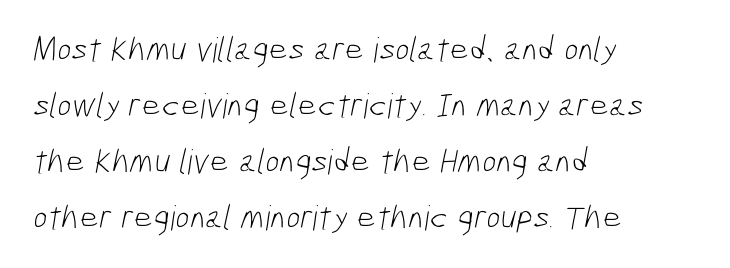
Here the designer chose a conventional face with non-uniform glyph widths. The horizontal fit of the characters is conventional and even. This sample uses a sans-serif face. Regarding leading, the lines here are spaced in the standard way.
